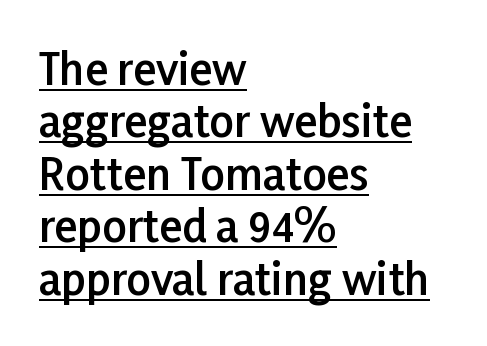
Heft: intermediate — a semibold. The paragraph shown leans on its left margin. Does the type have serifs? No, each stem ends abruptly. Character widths vary here, with narrow letters taking less room than wide ones.
